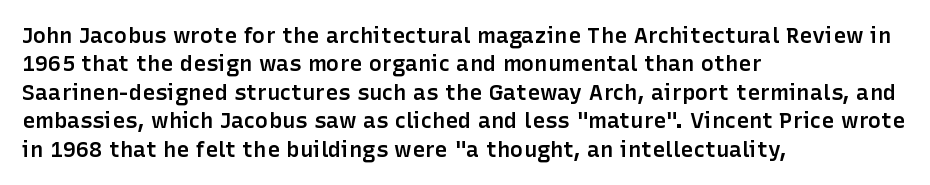
The image shows 22 px text type, upright; set left-aligned, normal line spacing (1.29x), normal letter spacing, not underlined.
